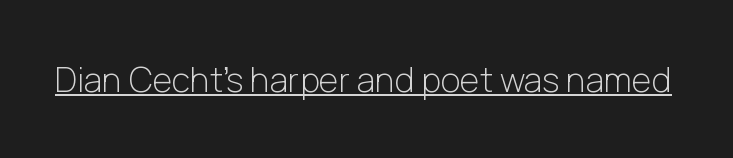
{"serif": "no", "italic": "no", "bold": "no", "weight": "light", "width": "normal", "stroke_contrast": "low", "x_height": "medium", "monospaced": "no", "underline": "yes", "letter_spacing": "normal", "letter_spacing_em": 0.0, "glyph_px": 34}
